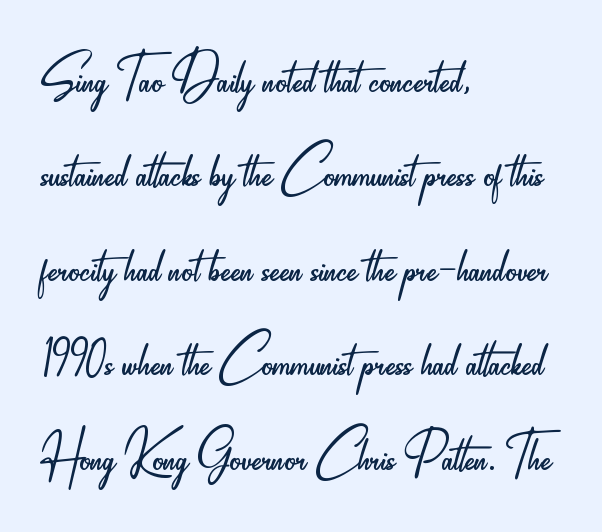
{"serif": "no", "bold": "no", "weight": "light", "width": "condensed", "stroke_contrast": "low", "x_height": "small", "monospaced": "no", "underline": "no", "align": "left", "line_spacing": "normal", "line_spacing_ratio": 1.33, "letter_spacing": "normal", "letter_spacing_em": 0.0, "glyph_px": 71}
